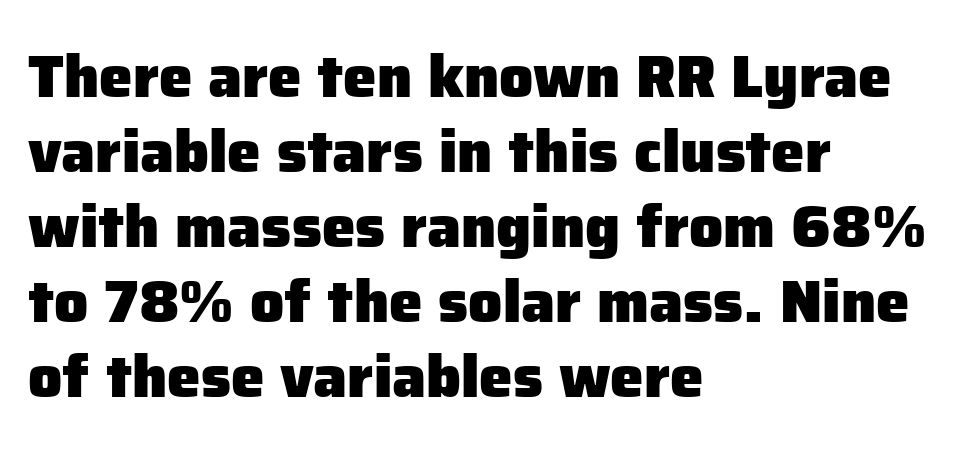
{"serif": "no", "italic": "no", "bold": "yes", "weight": "heavy", "width": "normal", "stroke_contrast": "low", "x_height": "medium", "monospaced": "no", "underline": "no", "align": "left", "line_spacing": "normal", "line_spacing_ratio": 1.25, "letter_spacing": "normal", "letter_spacing_em": 0.0, "glyph_px": 60}
